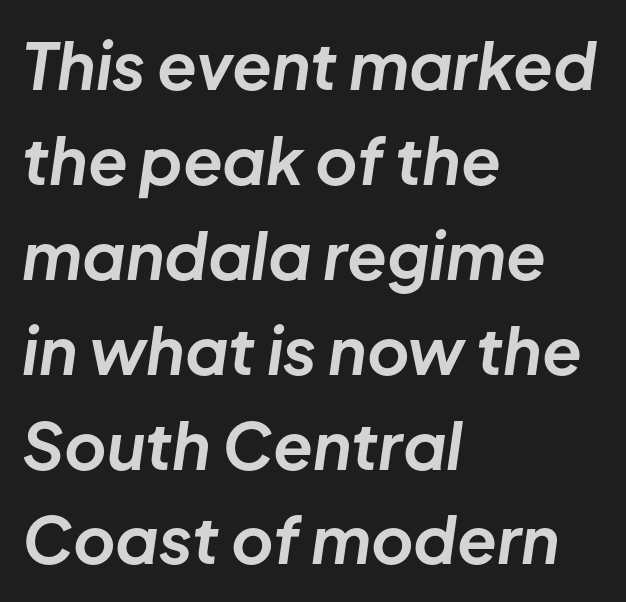
Posture: slanted. The letters sit at their default tracking, neither squeezed nor spread. Honestly, the row spacing looks completely unremarkable. Horizontal alignment here is leftward, the default for most running prose. The typesetting leans heavy: a genuine bold. Nobody drew a line under any word here.
